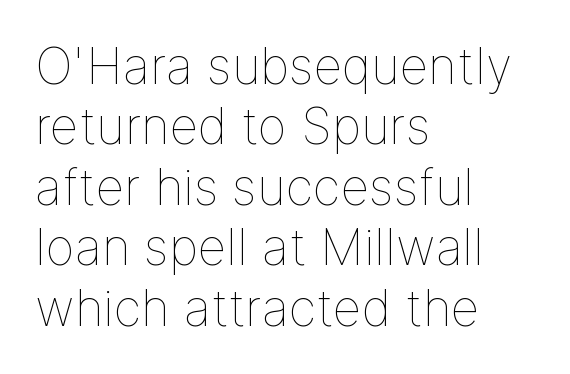
Quick note: underline off. Rendered with straight, roman letterforms. Varying glyph widths throughout — classic text-font behaviour. Observe the ordinary spacing: letters are neighbours, not strangers. Stems here are at most as thick as an everyday book face. Line starts are locked; line ends wander.
